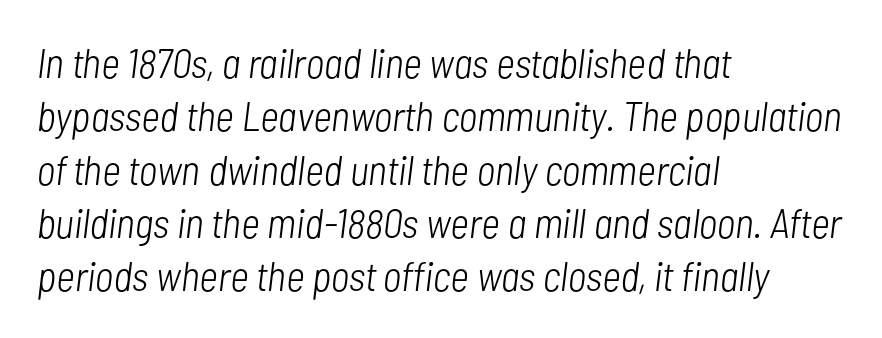
The string is rendered with underlining switched off. Slant detected: the letters are inclined. The lines in this sample share a left origin and differ only in where they stop. This sample has the flowing, uneven cadence of proportional lettering.
